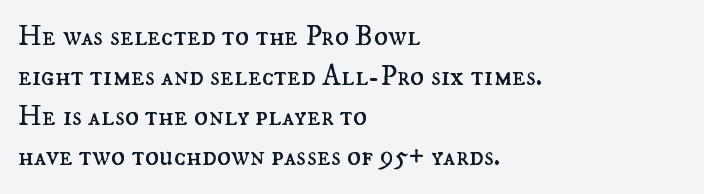
A quiet, ordinary-to-light weight characterises the typeface. This sample is left-justified, so line endings fall wherever the words run out. Summary of vertical rhythm: regular, with standard interline spacing. This sample has the flowing, uneven cadence of proportional lettering. The tracking reads as untouched default to a designer's eye. Do the letters lean? They stand straight.
